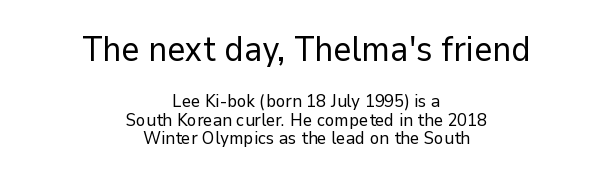
Q: Is the text bold? A: No.
Q: Is the text italic (slanted)? A: No, it is upright.
Q: Is the typeface a serif or a sans-serif typeface? A: Sans-serif.
Q: Is the text underlined? A: No.
Q: How is the paragraph aligned? A: Centered.
Q: Is the spacing between letters normal or unusually wide? A: Normal.
Q: Is the spacing between lines tight, normal or loose? A: Tight.
Q: Which block of text is set in a larger size, the first (top) or the second (bottom)? A: The first (top) one.
Q: Width (condensed, normal, or wide)? A: Normal.
Q: Stroke contrast? A: Low.
Q: x-height? A: Medium.
Q: Monospaced? A: No.
